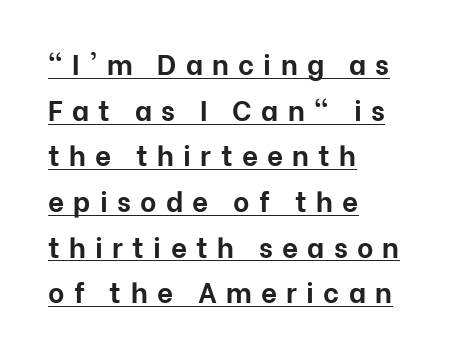
No feet cap the strokes, marking this as sans-serif type. The rows are spaced the way most documents space them. Posture: vertical. The lettering is marked with a stroke running underneath it.
